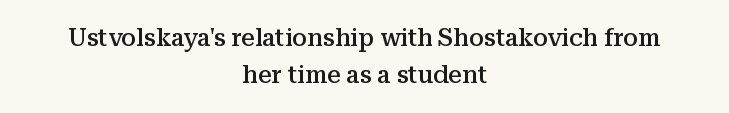
{"italic": "no", "bold": "semi", "underline": "no", "align": "center", "line_spacing": "normal", "line_spacing_ratio": 1.56, "letter_spacing": "normal", "letter_spacing_em": 0.0, "glyph_px": 24}
